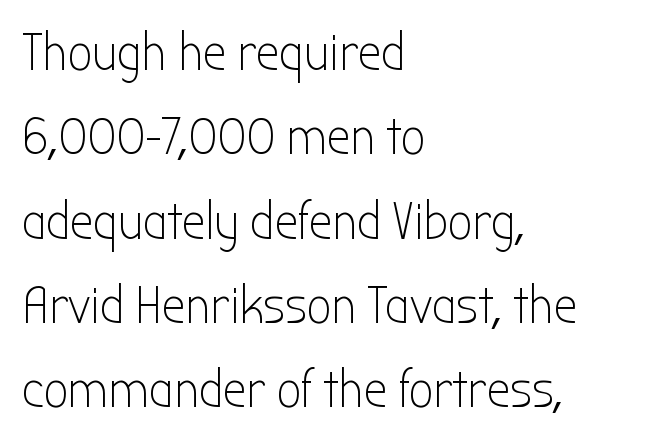
Q: Is the text bold? A: No.
Q: Is the text italic (slanted)? A: No, it is upright.
Q: Is the typeface a serif or a sans-serif typeface? A: Sans-serif.
Q: Is the text underlined? A: No.
Q: How is the paragraph aligned? A: Left-aligned.
Q: Is the spacing between letters normal or unusually wide? A: Normal.
Q: Is the spacing between lines tight, normal or loose? A: Normal.
Q: Width (condensed, normal, or wide)? A: Condensed.
Q: Stroke contrast? A: Low.
Q: x-height? A: Medium.
Q: Monospaced? A: No.
